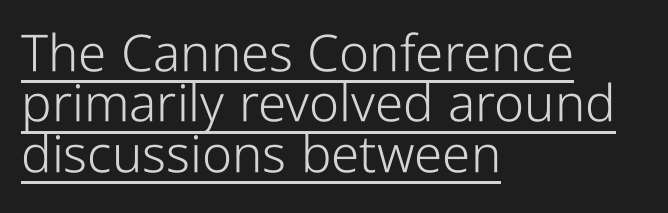
Standard letterfit; no display-style spreading of the glyphs. The rag falls on the right side of this text block. The leading is snug, giving the passage a crowded texture. A roman cut, with each character standing at attention. Beneath each row of characters lies a ruled line. Do the characters align in a grid? No, the font is proportional.
